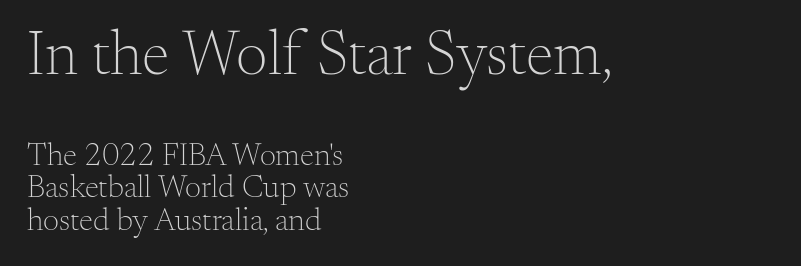
{"serif": "yes", "italic": "no", "bold": "no", "weight": "light", "width": "normal", "stroke_contrast": "medium", "x_height": "small", "monospaced": "no", "underline": "no", "align": "left", "line_spacing": "tight", "line_spacing_ratio": 1.01, "letter_spacing": "normal", "letter_spacing_em": 0.0, "larger_block": "first", "size_ratio": 1.97, "glyph_px": 63}
